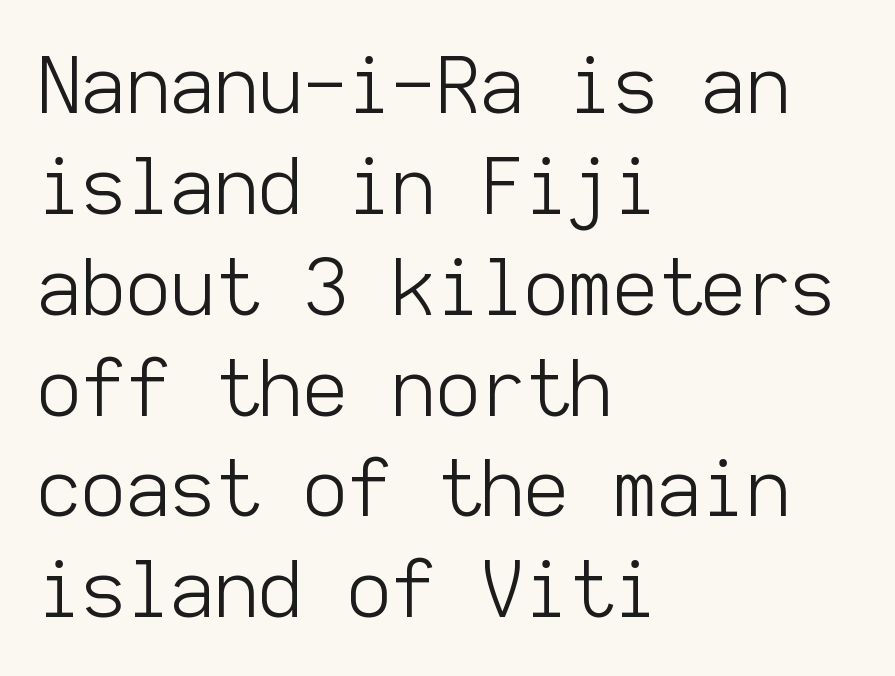
The image shows 77 px light sans-serif type, upright, monospaced; set left-aligned, normal line spacing (1.31x), normal letter spacing, not underlined; low stroke contrast and a medium x-height.
